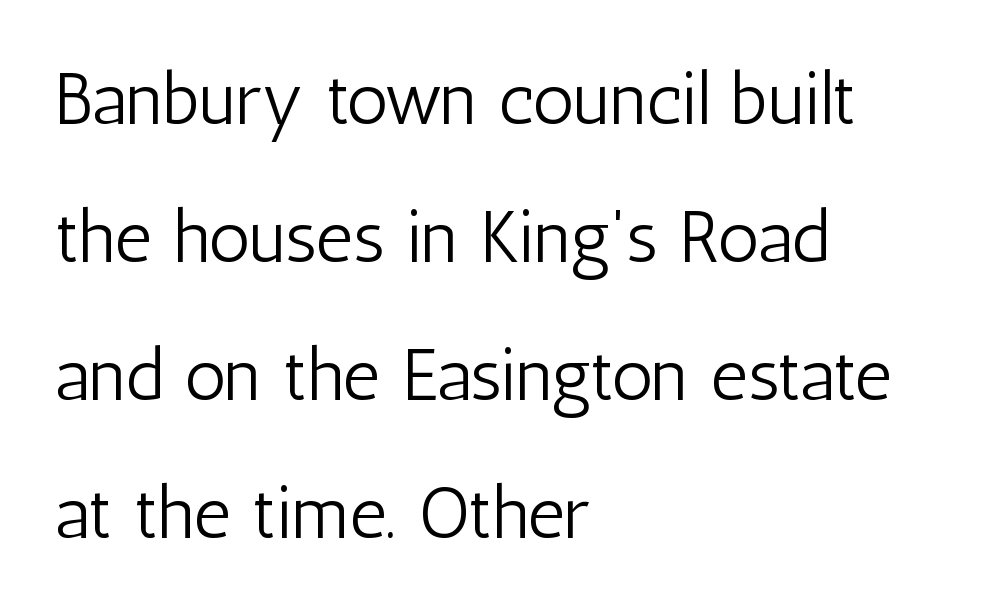
No word sits above an underline. The line texture is even and compact thanks to regular tracking. Italic? Not at all — the glyphs are vertical. Horizontally, the lines are justified to the leading edge only. A typesetter would call this proportional, since set widths differ per character.
